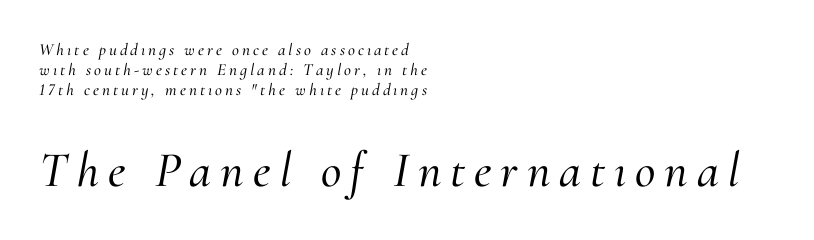
The image shows 50 px serif type, italic (leaning right); set left-aligned, line spacing 1.17x, not underlined; the second (bottom) block is 2.94x larger; medium stroke contrast and a small x-height.
